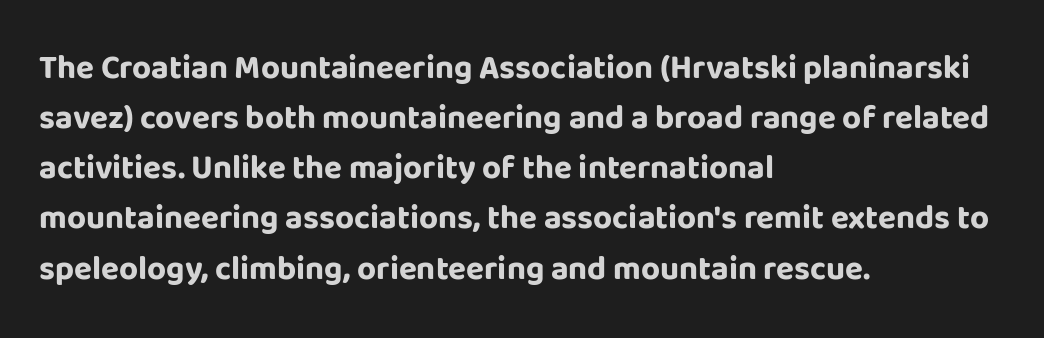
It's the straight-up-and-down kind of type. Quick note: interline space is typical. Every letter is thick-stroked: bold, no question. Is the block centered? No — it sits flush against the left margin. Underline: absent.
